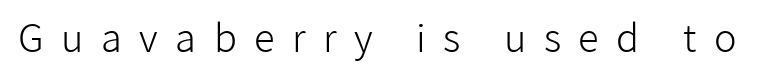
The image shows 38 px light sans-serif type, upright; set unusually wide letter spacing (+0.46 em), not underlined; low stroke contrast and a medium x-height.
